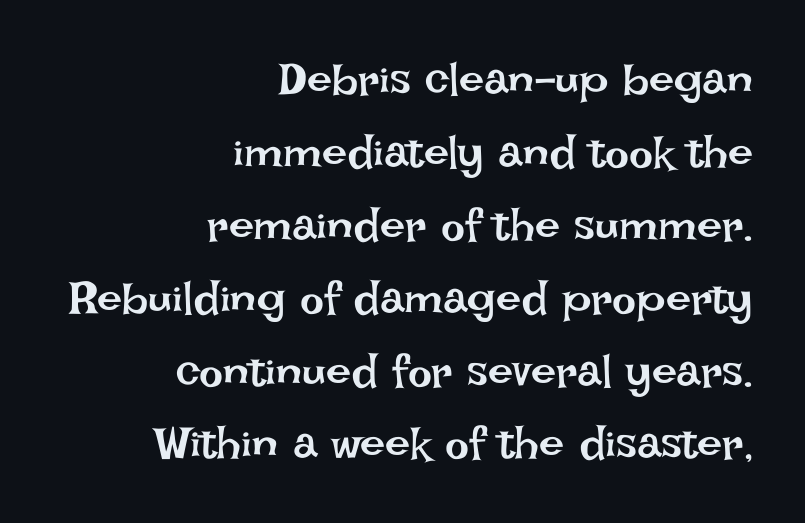
The image shows 45 px regular-weight type, upright; set right-aligned, normal line spacing (1.62x), normal letter spacing, not underlined; low stroke contrast and a large x-height.
